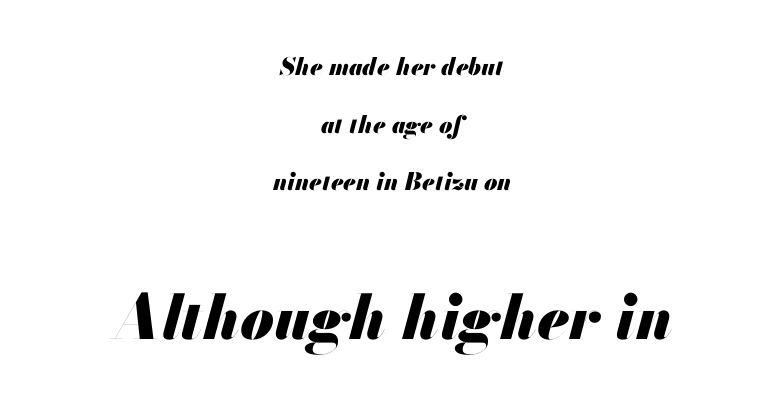
Q: Is the text bold? A: Yes.
Q: Is the text italic (slanted)? A: Yes, it leans right by about 13 degrees.
Q: Is the text underlined? A: No.
Q: How is the paragraph aligned? A: Centered.
Q: Is the spacing between letters normal or unusually wide? A: Normal.
Q: Is the spacing between lines tight, normal or loose? A: Loose.
Q: Which block of text is set in a larger size, the first (top) or the second (bottom)? A: The second (bottom) one.
Q: Width (condensed, normal, or wide)? A: Normal.
Q: Stroke contrast? A: Medium.
Q: x-height? A: Small.
Q: Monospaced? A: No.
